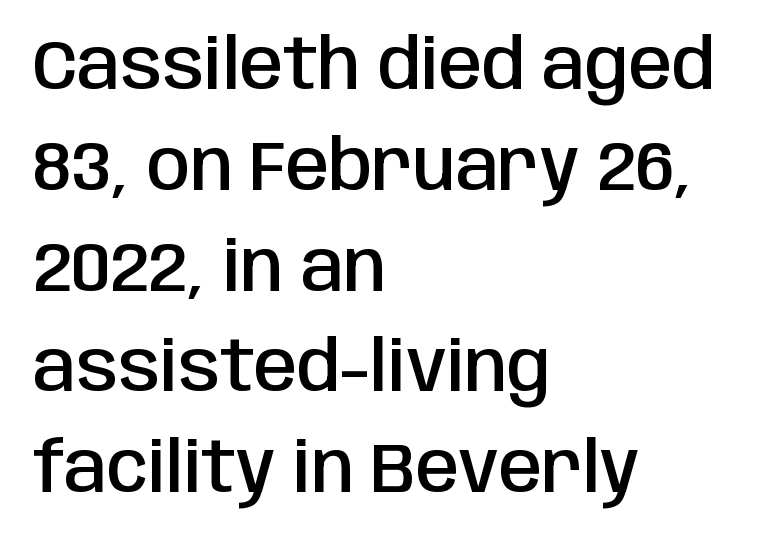
Q: Is the text bold? A: Semi-bold.
Q: Is the text italic (slanted)? A: No, it is upright.
Q: Is the typeface a serif or a sans-serif typeface? A: Sans-serif.
Q: Is the text underlined? A: No.
Q: How is the paragraph aligned? A: Left-aligned.
Q: Is the spacing between letters normal or unusually wide? A: Normal.
Q: Is the spacing between lines tight, normal or loose? A: Normal.
Q: Width (condensed, normal, or wide)? A: Condensed.
Q: Stroke contrast? A: Low.
Q: x-height? A: Large.
Q: Monospaced? A: No.
